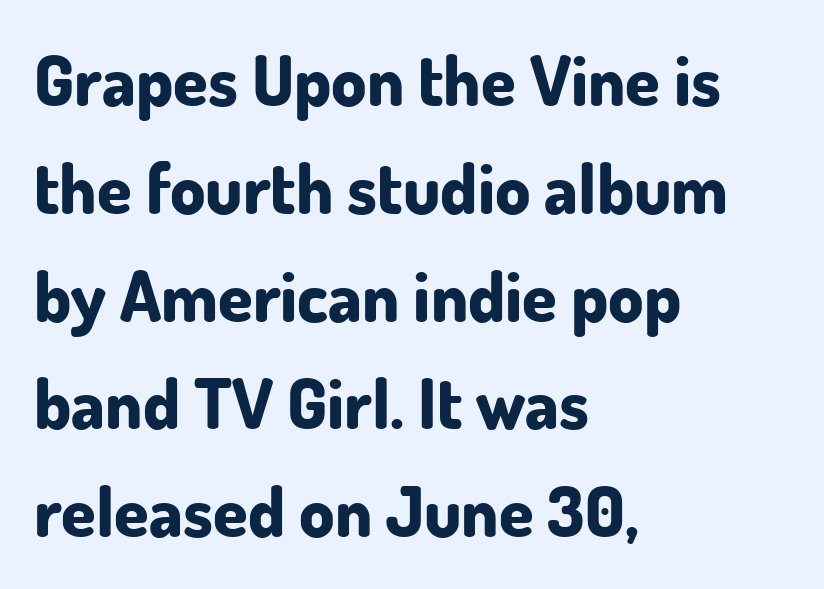
Q: Is the text bold? A: Yes.
Q: Is the text italic (slanted)? A: No, it is upright.
Q: Is the typeface a serif or a sans-serif typeface? A: Sans-serif.
Q: Is the text underlined? A: No.
Q: How is the paragraph aligned? A: Left-aligned.
Q: Is the spacing between letters normal or unusually wide? A: Normal.
Q: Is the spacing between lines tight, normal or loose? A: Normal.
Q: Width (condensed, normal, or wide)? A: Normal.
Q: Stroke contrast? A: Low.
Q: x-height? A: Small.
Q: Monospaced? A: No.
